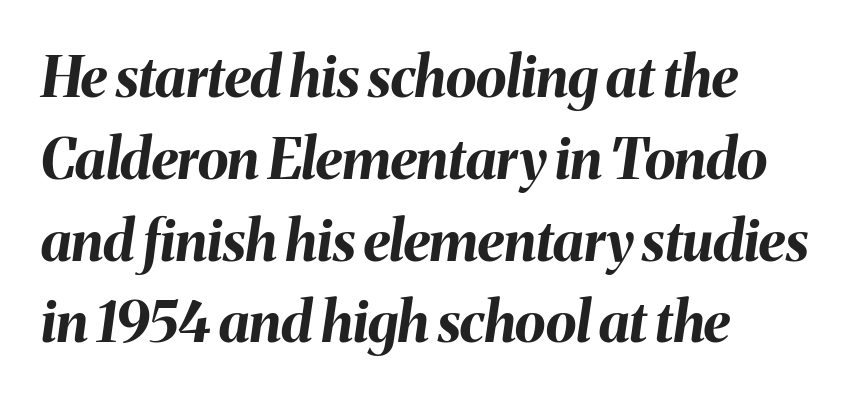
{"italic": "yes", "lean": "right", "slant_degrees": 8, "bold": "yes", "weight": "bold", "width": "normal", "stroke_contrast": "medium", "x_height": "medium", "monospaced": "no", "underline": "no", "align": "left", "line_spacing": "normal", "line_spacing_ratio": 1.46, "letter_spacing": "normal", "letter_spacing_em": 0.0, "glyph_px": 56}
